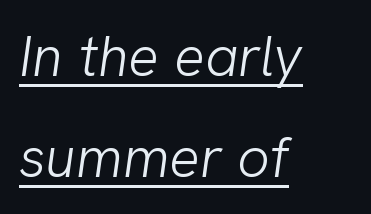
The image shows 57 px light sans-serif type; set left-aligned, line spacing 1.77x, normal letter spacing, underlined; low stroke contrast and a medium x-height.
